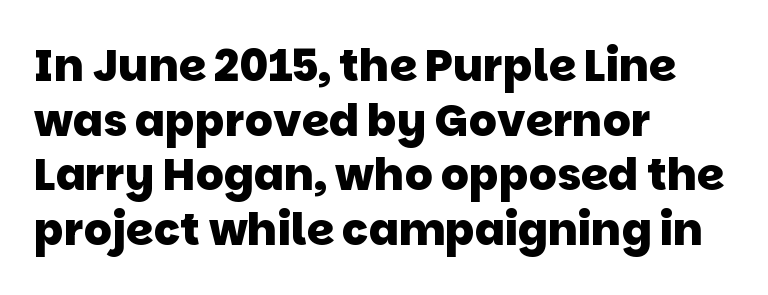
{"serif": "no", "bold": "yes", "weight": "heavy", "width": "normal", "stroke_contrast": "low", "x_height": "large", "monospaced": "no", "underline": "no", "align": "left", "line_spacing_ratio": 1.24, "letter_spacing": "normal", "letter_spacing_em": 0.0, "glyph_px": 44}
